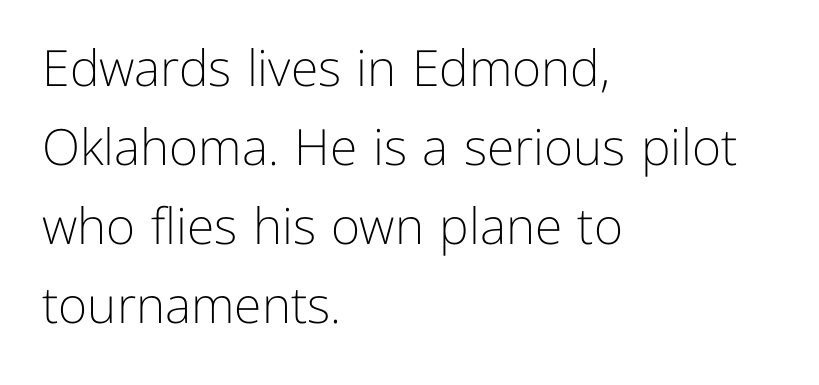
The area under the type is left untouched. This sample is left-justified, so line endings fall wherever the words run out. Caption: standard tracking, unaltered. Does the lettering tilt? It doesn't — this is upright. Each stroke keeps to a modest, everyday thickness or less.
